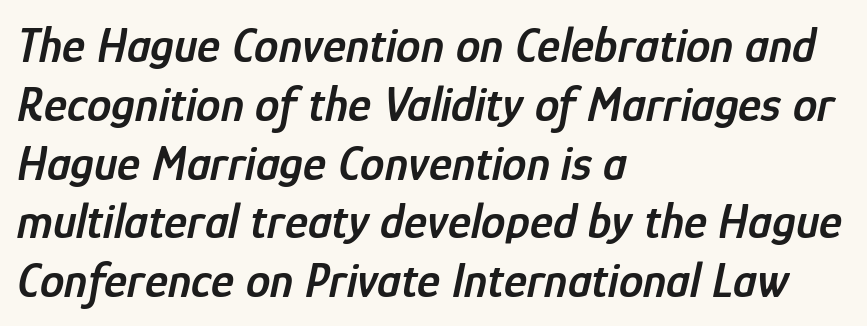
Each letter keeps its own natural width here, so spacing adapts to shape. In terms of weight, the rendering is demibold, just under bold. Which margin do the lines hug? The left one — the right edge is uneven. Looking at the ascenders, they clearly lean. A typesetter would call this zero additional tracking. The zone under the glyphs is completely vacant.
